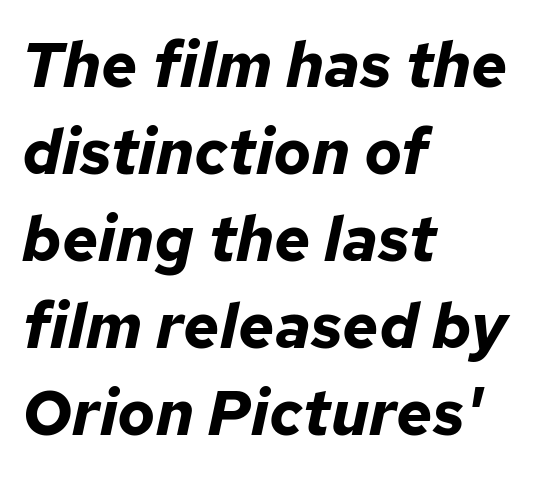
{"italic": "yes", "lean": "right", "slant_degrees": 12, "bold": "yes", "weight": "bold", "width": "normal", "stroke_contrast": "low", "x_height": "medium", "monospaced": "no", "underline": "no", "align": "left", "line_spacing": "normal", "line_spacing_ratio": 1.38, "letter_spacing": "normal", "letter_spacing_em": 0.0, "glyph_px": 63}
